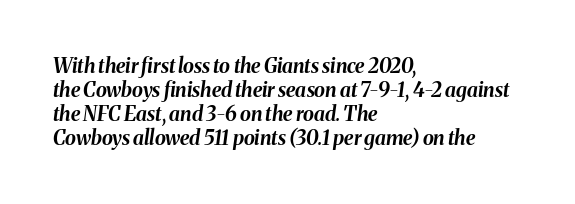
{"italic": "yes", "lean": "right", "slant_degrees": 8, "bold": "yes", "underline": "no", "align": "left", "line_spacing_ratio": 1.2, "letter_spacing": "normal", "letter_spacing_em": 0.0, "glyph_px": 20}
